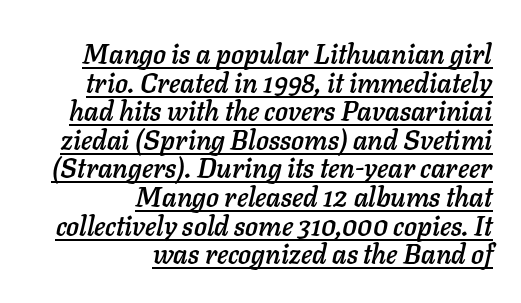
{"italic": "yes", "lean": "right", "slant_degrees": 11, "underline": "yes", "align": "right", "line_spacing": "tight", "line_spacing_ratio": 1.06, "letter_spacing": "normal", "letter_spacing_em": 0.0, "glyph_px": 27}
